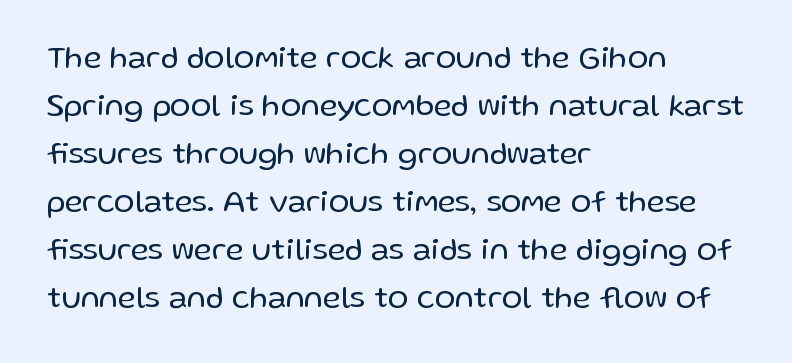
The image shows 31 px regular-weight sans-serif type, upright; set left-aligned, normal line spacing (1.55x), normal letter spacing, not underlined; low stroke contrast and a medium x-height.
